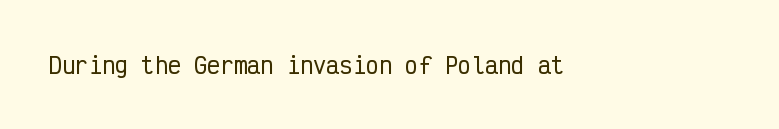
Q: Is the text italic (slanted)? A: No, it is upright.
Q: Is the text underlined? A: No.
Q: Is the spacing between letters normal or unusually wide? A: Normal.
